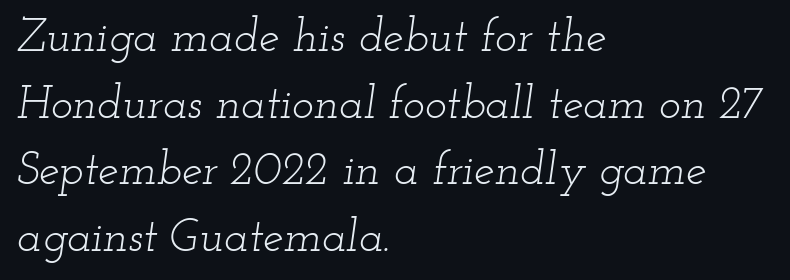
On a weight scale, this lands at 450 or below. Type without underlining. The rendering uses a moderate line-height, typical for paragraphs. In terms of posture, this sample is oblique. Caption: standard tracking, unaltered.
